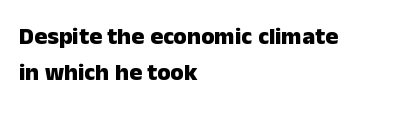
{"italic": "no", "bold": "yes", "underline": "no", "align": "left", "line_spacing": "normal", "line_spacing_ratio": 1.49, "letter_spacing": "normal", "letter_spacing_em": 0.0, "glyph_px": 24}
